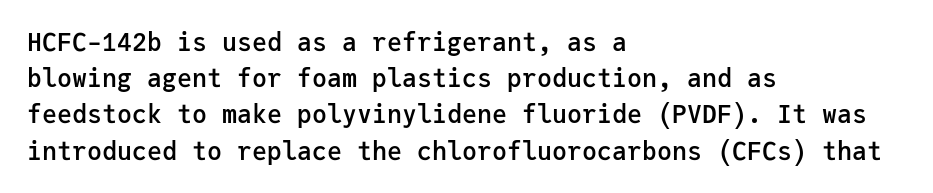
The image shows 25 px text type, upright; set left-aligned, normal line spacing (1.45x), normal letter spacing, not underlined.
